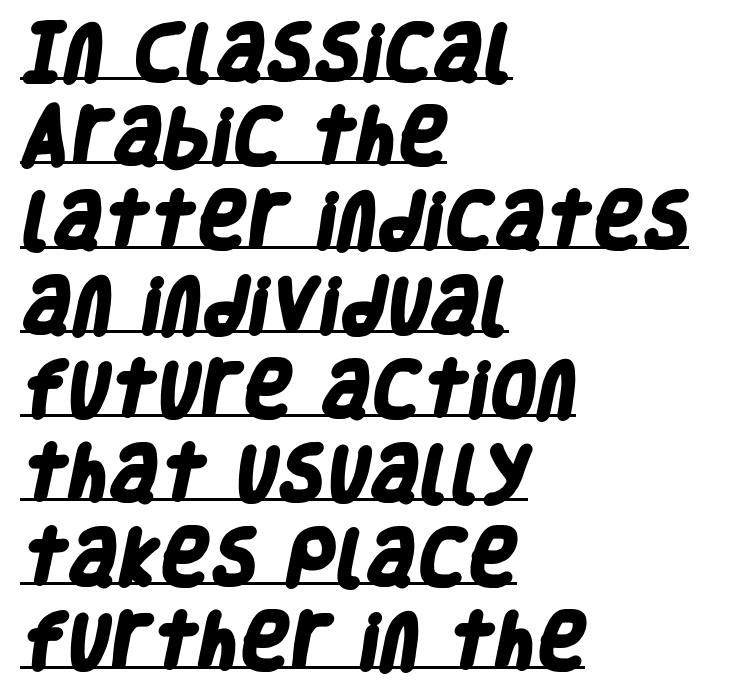
Underlining? Definitely there. This rendering uses left alignment, leaving the right contour irregular. Short note: letters normally spaced. The typeface chosen for these lines omits serifs. The vertical gap from one line to the next is medium.
